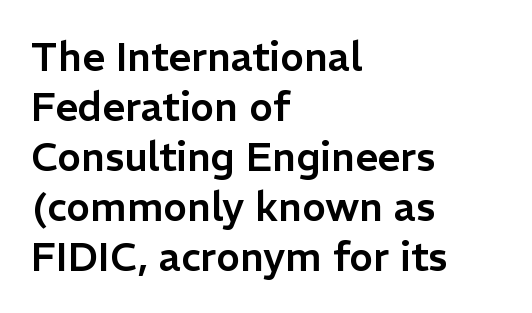
The image shows 40 px sans-serif type, upright; set left-aligned, normal line spacing (1.25x), normal letter spacing, not underlined; low stroke contrast and a medium x-height.
